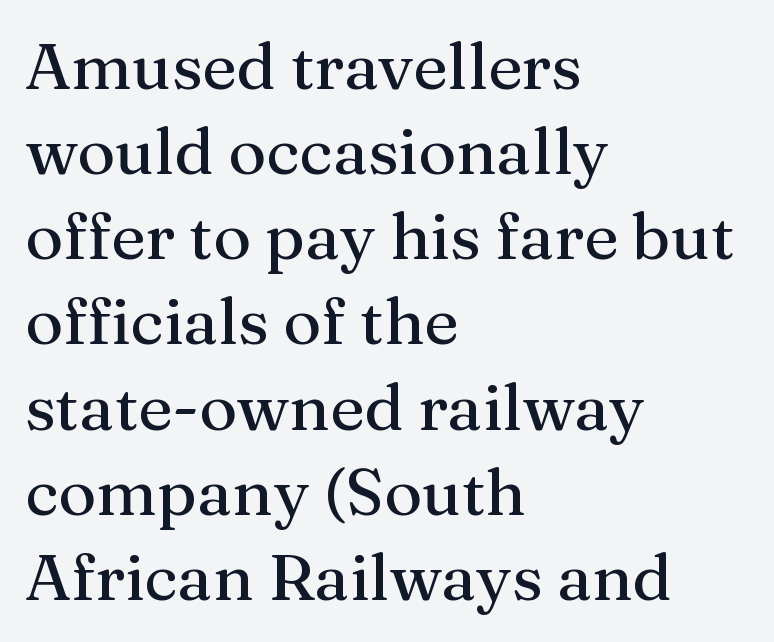
Spacing between characters is what you'd get straight out of the box. Layout note: lines flush left. Proportional: the letters do not fall into vertical columns. Glance below the letters and you will spot only blank space.
